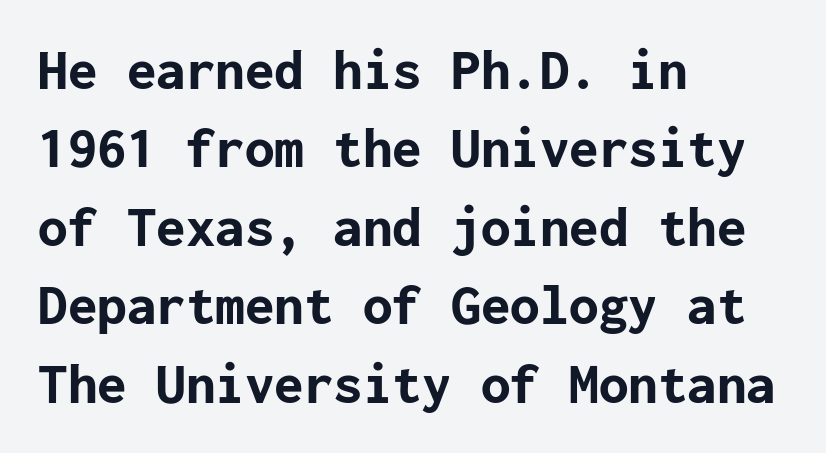
The image shows 59 px bold sans-serif type, upright; set left-aligned, normal line spacing (1.33x), normal letter spacing, not underlined; low stroke contrast and a medium x-height.
